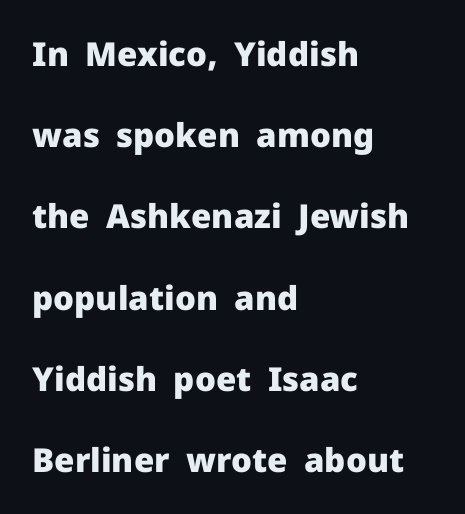
Q: Is the text bold? A: Yes.
Q: Is the text italic (slanted)? A: No, it is upright.
Q: Is the typeface a serif or a sans-serif typeface? A: Sans-serif.
Q: Is the text underlined? A: No.
Q: How is the paragraph aligned? A: Left-aligned.
Q: Is the spacing between letters normal or unusually wide? A: Normal.
Q: Is the spacing between lines tight, normal or loose? A: Loose.
Q: Width (condensed, normal, or wide)? A: Normal.
Q: Stroke contrast? A: Low.
Q: x-height? A: Medium.
Q: Monospaced? A: No.
